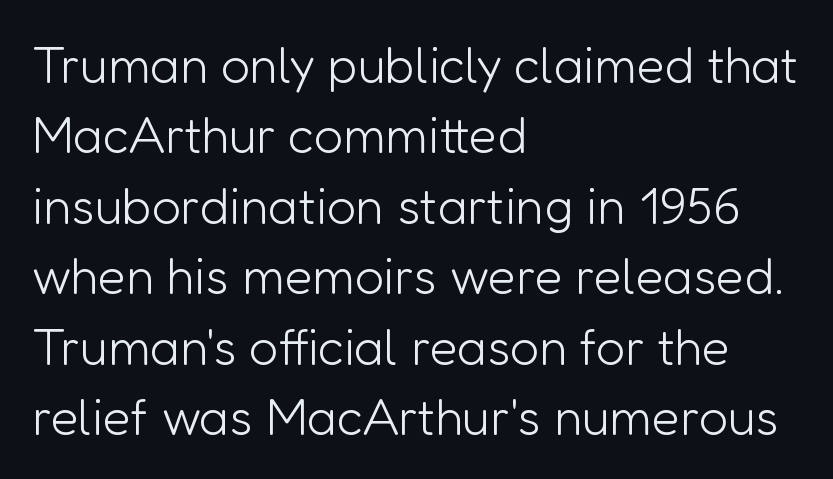
{"serif": "no", "italic": "no", "bold": "no", "weight": "light", "width": "normal", "stroke_contrast": "low", "x_height": "medium", "monospaced": "no", "underline": "no", "align": "left", "line_spacing": "normal", "line_spacing_ratio": 1.38, "letter_spacing": "normal", "letter_spacing_em": 0.0, "glyph_px": 51}
